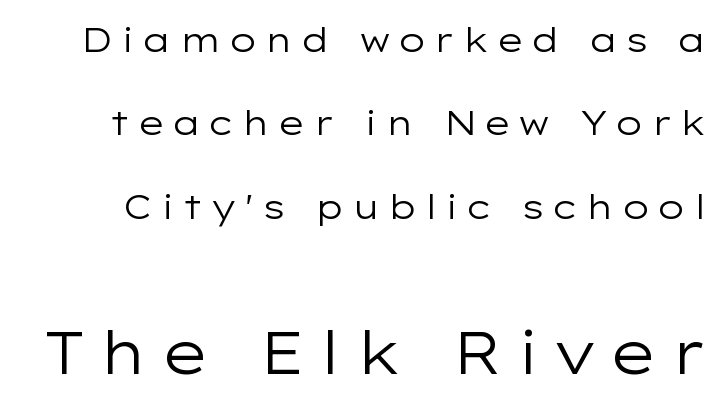
{"serif": "no", "italic": "no", "bold": "no", "weight": "regular", "width": "wide", "stroke_contrast": "low", "x_height": "medium", "monospaced": "no", "underline": "no", "line_spacing": "loose", "line_spacing_ratio": 2.45, "letter_spacing": "wide", "letter_spacing_em": 0.2, "larger_block": "second", "size_ratio": 1.74, "glyph_px": 59}
